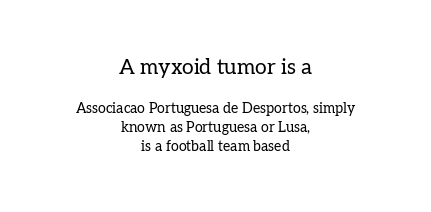
A light-to-regular cut is what we see here. The gaps between neighbouring characters are ordinary and unremarkable. Glance below the letters and you will spot only blank space. Casual observation: everything's sitting right in the middle. Is the lower block the larger one? No — the upper block carries the bigger type.
